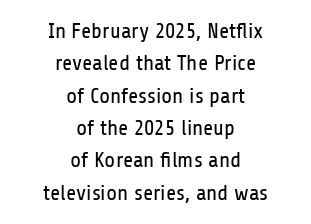
{"italic": "no", "bold": "no", "underline": "no", "align": "center", "line_spacing": "normal", "line_spacing_ratio": 1.47, "letter_spacing": "normal", "letter_spacing_em": 0.0, "glyph_px": 22}
